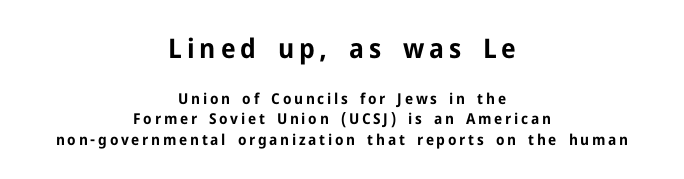
If you folded the block vertically in half, each line would mirror itself in length. Heavy-handed strokes throughout: this text is bold. Size contrast runs from large at the top to small at the bottom. A clean baseline with only descenders dipping below it. Characters remain perfectly vertical along every line.
